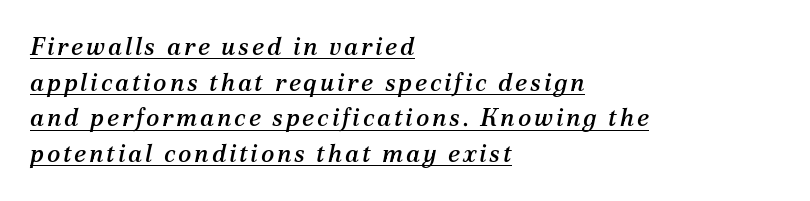
{"italic": "yes", "lean": "right", "slant_degrees": 12, "underline": "yes", "align": "left", "line_spacing": "normal", "line_spacing_ratio": 1.43, "glyph_px": 25}
